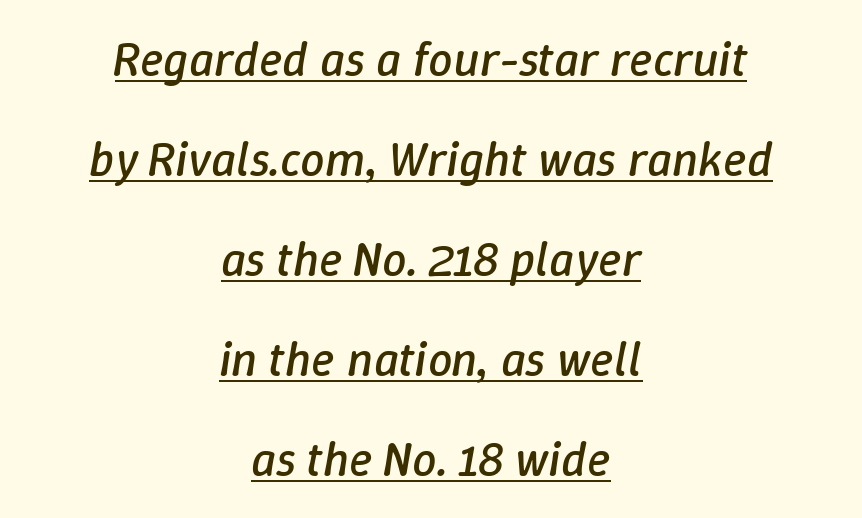
{"italic": "yes", "lean": "right", "slant_degrees": 9, "bold": "no", "weight": "regular", "width": "normal", "stroke_contrast": "low", "x_height": "medium", "monospaced": "no", "underline": "yes", "align": "center", "line_spacing": "loose", "line_spacing_ratio": 2.04, "letter_spacing": "normal", "letter_spacing_em": 0.0, "glyph_px": 49}
